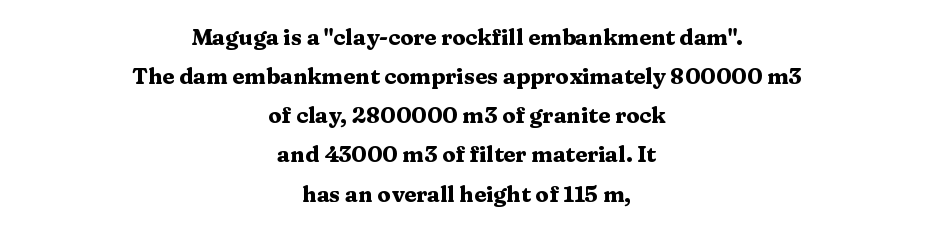
{"italic": "no", "bold": "yes", "underline": "no", "align": "center", "line_spacing_ratio": 1.78, "letter_spacing": "normal", "letter_spacing_em": 0.0, "glyph_px": 22}
